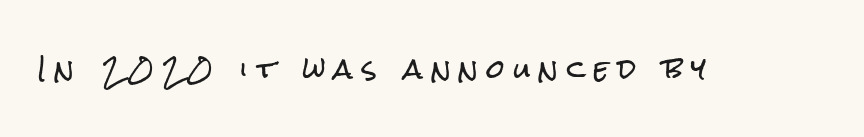
{"italic": "no", "underline": "no", "letter_spacing": "wide", "letter_spacing_em": 0.33, "glyph_px": 26}
